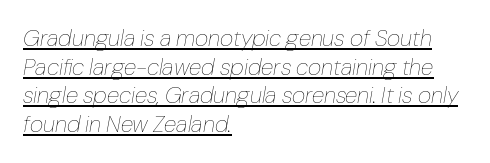
Q: Is the text bold? A: No.
Q: Is the text italic (slanted)? A: Yes, it leans right by about 10 degrees.
Q: Is the text underlined? A: Yes.
Q: How is the paragraph aligned? A: Left-aligned.
Q: Is the spacing between letters normal or unusually wide? A: Normal.
